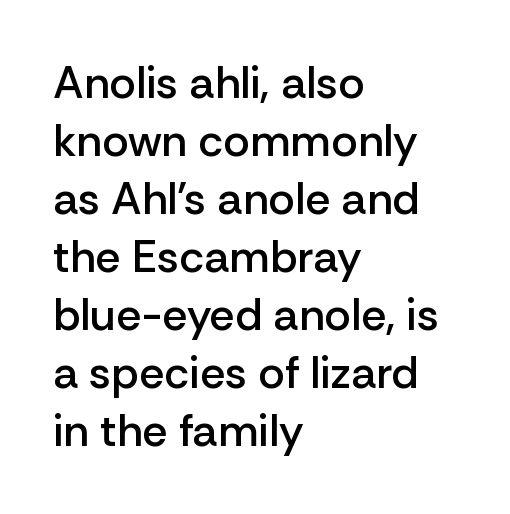
{"serif": "no", "italic": "no", "bold": "semi", "weight": "semibold", "width": "normal", "stroke_contrast": "low", "x_height": "medium", "monospaced": "no", "underline": "no", "align": "left", "line_spacing": "normal", "line_spacing_ratio": 1.29, "letter_spacing": "normal", "letter_spacing_em": 0.0, "glyph_px": 45}
